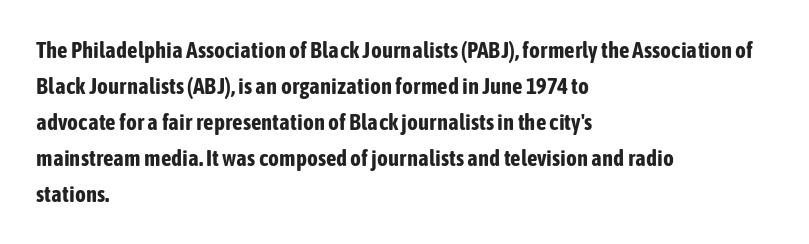
Q: Is the text bold? A: Yes.
Q: Is the text italic (slanted)? A: No, it is upright.
Q: Is the text underlined? A: No.
Q: How is the paragraph aligned? A: Left-aligned.
Q: Is the spacing between letters normal or unusually wide? A: Normal.
Q: Is the spacing between lines tight, normal or loose? A: Normal.
